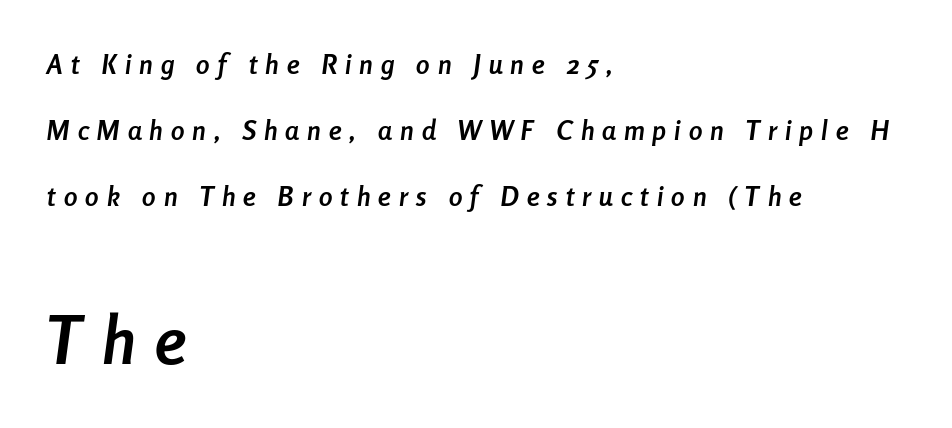
Q: Is the text bold? A: Yes.
Q: Is the text italic (slanted)? A: Yes, it leans right by about 8 degrees.
Q: Is the text underlined? A: No.
Q: How is the paragraph aligned? A: Left-aligned.
Q: Is the spacing between letters normal or unusually wide? A: Unusually wide.
Q: Is the spacing between lines tight, normal or loose? A: Loose.
Q: Which block of text is set in a larger size, the first (top) or the second (bottom)? A: The second (bottom) one.
Q: Width (condensed, normal, or wide)? A: Condensed.
Q: Stroke contrast? A: Low.
Q: x-height? A: Medium.
Q: Monospaced? A: No.
